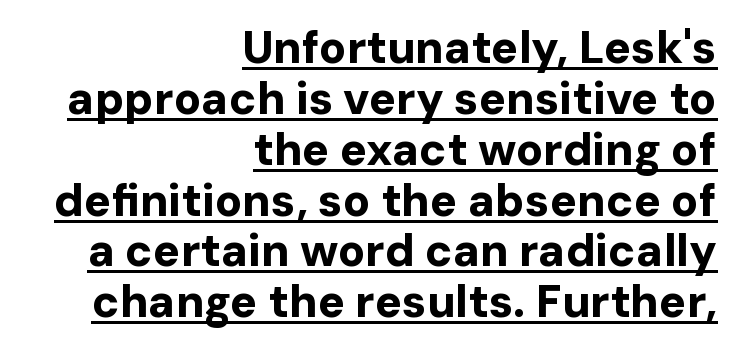
Q: Is the text bold? A: Yes.
Q: Is the text italic (slanted)? A: No, it is upright.
Q: Is the typeface a serif or a sans-serif typeface? A: Sans-serif.
Q: Is the text underlined? A: Yes.
Q: How is the paragraph aligned? A: Right-aligned.
Q: Is the spacing between letters normal or unusually wide? A: Normal.
Q: Is the spacing between lines tight, normal or loose? A: Tight.
Q: Width (condensed, normal, or wide)? A: Normal.
Q: Stroke contrast? A: Low.
Q: x-height? A: Medium.
Q: Monospaced? A: No.
